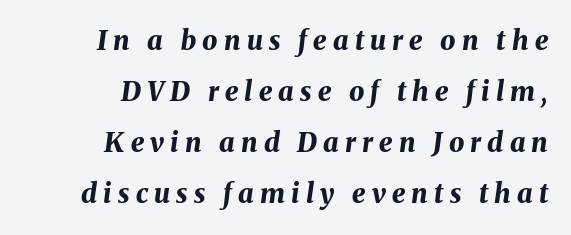
{"italic": "yes", "lean": "right", "slant_degrees": 8, "bold": "yes", "underline": "no", "align": "right", "line_spacing_ratio": 1.89, "letter_spacing": "wide", "letter_spacing_em": 0.23, "glyph_px": 27}
